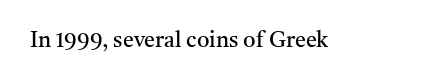
The space directly below the letters is spotless. Quick note: not italic, upright. The line texture is even and compact thanks to regular tracking. These glyphs show unthickened strokes, regular width or finer.
